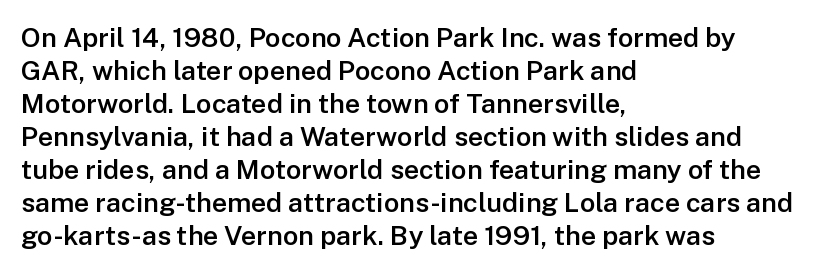
The compositor pushed each line to the left boundary. The space beneath each line is pristine and unruled. Moderately thickened strokes mark this as semibold type. Letter spacing: default. Quick note: not italic, upright.
